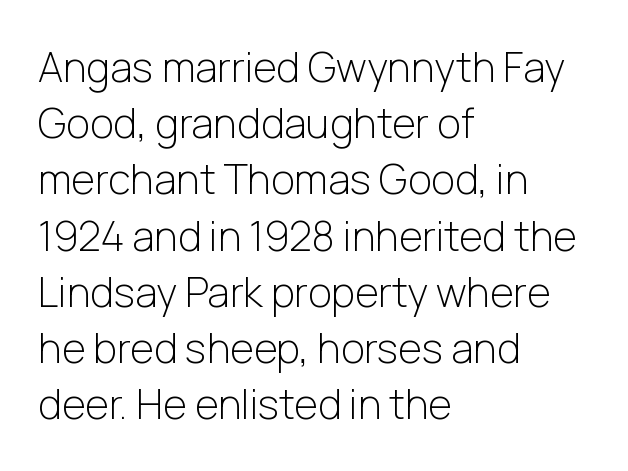
The gap between lines stays unmarked. Baseline-to-baseline distance is the conventional proportion of letter height. Typeset ragged right — the left edge is the straight one. No italicization has been applied; the sample stays upright. No extra ink here — the face is not bold.
